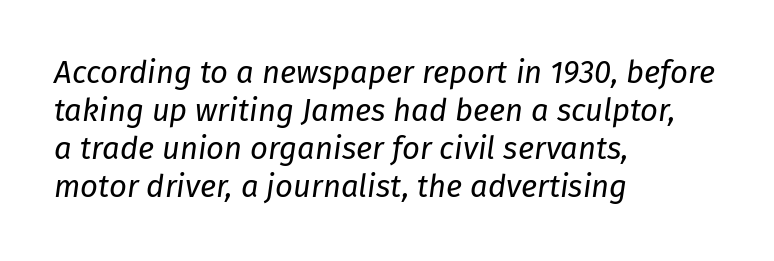
The image shows 31 px regular-weight type, italic (leaning right); set left-aligned, line spacing 1.23x, normal letter spacing, not underlined; low stroke contrast and a medium x-height.
